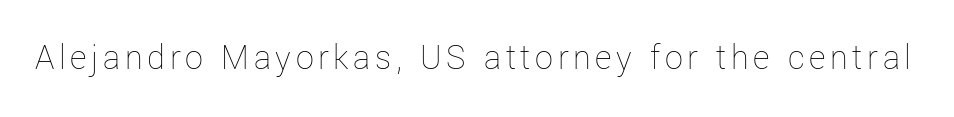
The image shows 36 px thin type, upright; set not underlined; low stroke contrast and a medium x-height.
